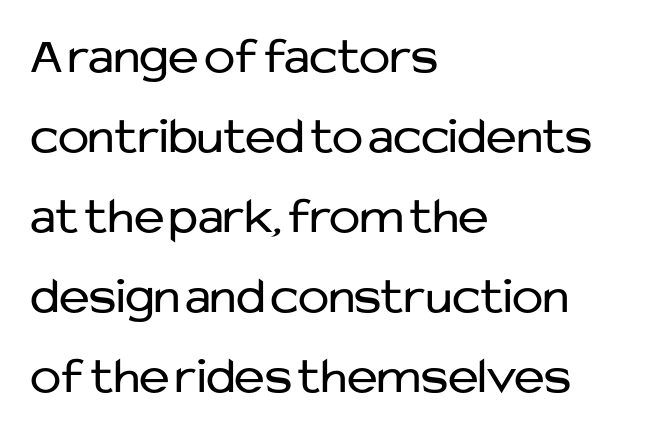
{"serif": "no", "italic": "no", "bold": "no", "weight": "regular", "width": "normal", "stroke_contrast": "low", "x_height": "medium", "monospaced": "no", "underline": "no", "align": "left", "line_spacing": "normal", "line_spacing_ratio": 1.54, "letter_spacing": "normal", "letter_spacing_em": 0.0, "glyph_px": 52}
